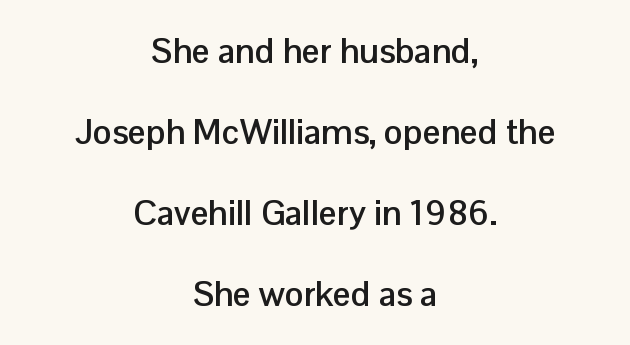
{"serif": "no", "italic": "no", "bold": "yes", "weight": "semibold", "width": "normal", "stroke_contrast": "low", "x_height": "medium", "monospaced": "no", "underline": "no", "align": "center", "line_spacing": "loose", "line_spacing_ratio": 2.31, "letter_spacing": "normal", "letter_spacing_em": 0.0, "glyph_px": 35}
